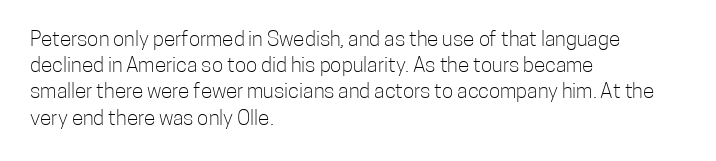
The image shows 21 px text type, upright; set left-aligned, normal line spacing (1.25x), normal letter spacing, not underlined.
